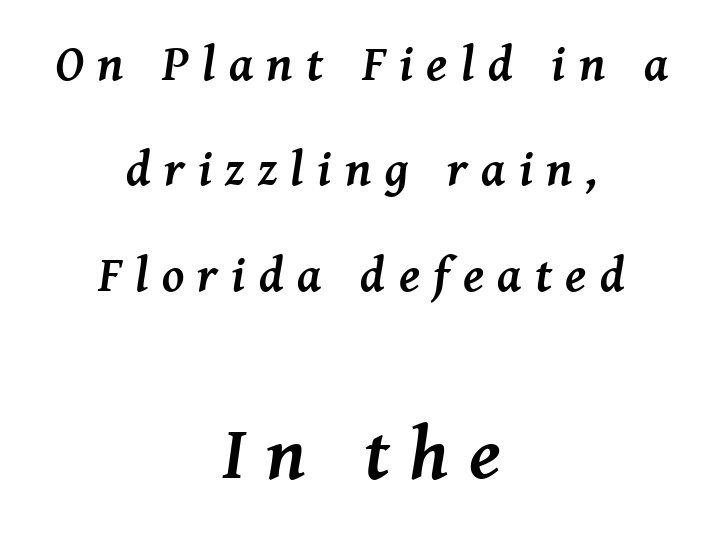
Q: Is the text bold? A: Yes.
Q: Is the text italic (slanted)? A: Yes, it leans right by about 8 degrees.
Q: Is the typeface a serif or a sans-serif typeface? A: Serif.
Q: Is the text underlined? A: No.
Q: How is the paragraph aligned? A: Centered.
Q: Is the spacing between letters normal or unusually wide? A: Unusually wide.
Q: Is the spacing between lines tight, normal or loose? A: Loose.
Q: Which block of text is set in a larger size, the first (top) or the second (bottom)? A: The second (bottom) one.
Q: Width (condensed, normal, or wide)? A: Normal.
Q: Stroke contrast? A: Medium.
Q: x-height? A: Medium.
Q: Monospaced? A: No.
